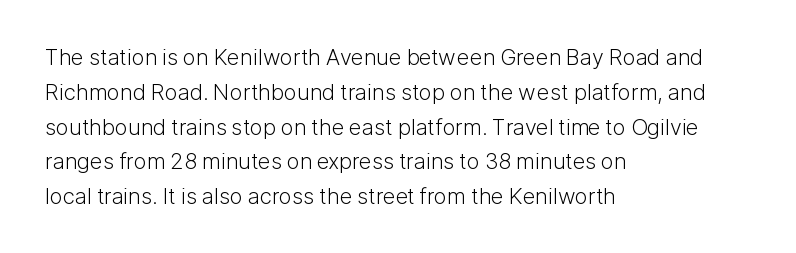
{"italic": "no", "bold": "no", "underline": "no", "align": "left", "line_spacing": "normal", "line_spacing_ratio": 1.58, "letter_spacing": "normal", "letter_spacing_em": 0.0, "glyph_px": 22}
